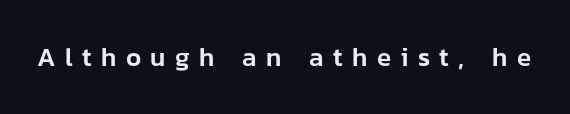
Clear beneath every line of the passage. Tall strokes in this sample are plumb rather than angled. The letters are spread apart with noticeably loose tracking.
